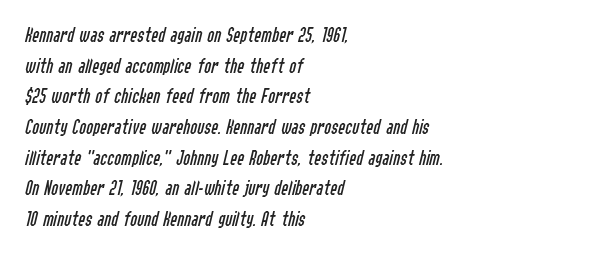
Q: Is the text bold? A: No.
Q: Is the text italic (slanted)? A: Yes, it leans right by about 14 degrees.
Q: Is the text underlined? A: No.
Q: How is the paragraph aligned? A: Left-aligned.
Q: Is the spacing between letters normal or unusually wide? A: Normal.
Q: Is the spacing between lines tight, normal or loose? A: Normal.
